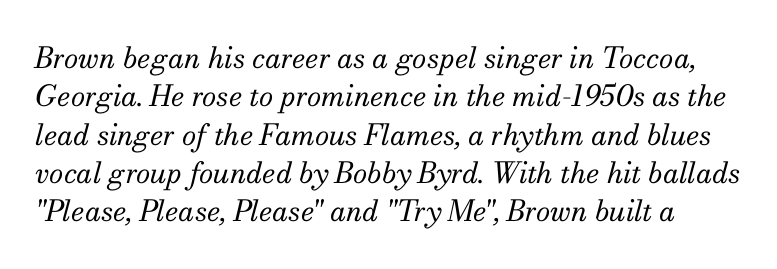
The image shows 29 px regular-weight serif type, italic (leaning right); set normal line spacing (1.32x), normal letter spacing, not underlined; medium stroke contrast and a small x-height.
